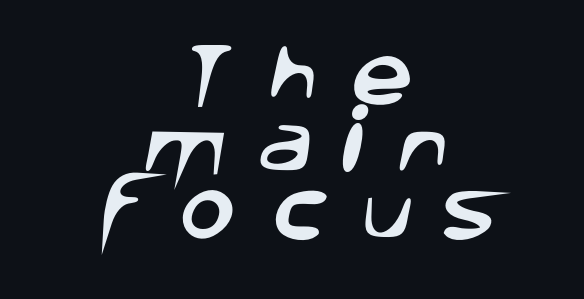
Substantial extra tracking has been applied to these lines. One glance says dense: line gaps are narrower than usual. The rendering positions every line midway between the sides. The face used here is proportionally spaced, like ordinary book or web type. The face used here is a sans, in the tradition of grotesques and geometrics. No word sits above an underline.
